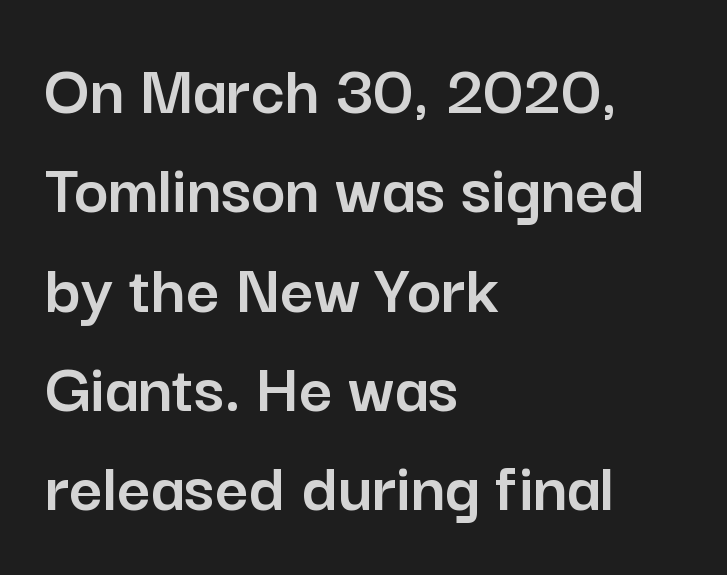
Q: Is the text italic (slanted)? A: No, it is upright.
Q: Is the typeface a serif or a sans-serif typeface? A: Sans-serif.
Q: Is the text underlined? A: No.
Q: How is the paragraph aligned? A: Left-aligned.
Q: Is the spacing between letters normal or unusually wide? A: Normal.
Q: Is the spacing between lines tight, normal or loose? A: Normal.
Q: Width (condensed, normal, or wide)? A: Normal.
Q: Stroke contrast? A: Low.
Q: x-height? A: Medium.
Q: Monospaced? A: No.
